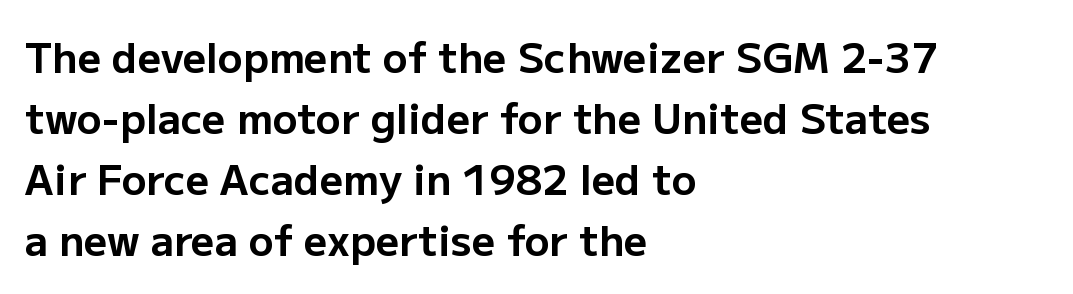
{"serif": "no", "italic": "no", "bold": "yes", "weight": "bold", "width": "normal", "stroke_contrast": "low", "x_height": "medium", "monospaced": "no", "underline": "no", "align": "left", "line_spacing": "normal", "line_spacing_ratio": 1.49, "letter_spacing": "normal", "letter_spacing_em": 0.0, "glyph_px": 41}
